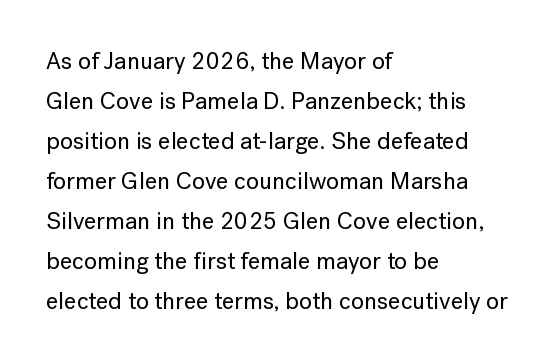
The image shows 24 px text type, upright; set left-aligned, normal line spacing (1.67x), normal letter spacing, not underlined.
